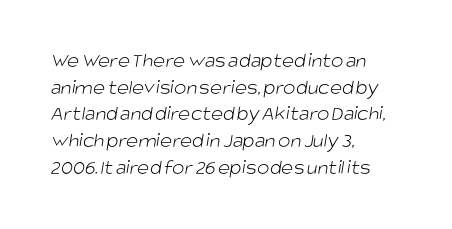
The image shows 21 px text type; set left-aligned, normal line spacing (1.27x), normal letter spacing, not underlined.
